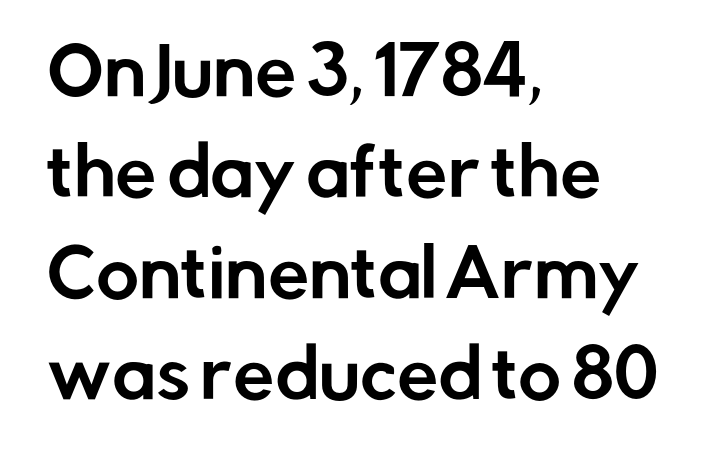
{"serif": "no", "italic": "no", "width": "normal", "stroke_contrast": "low", "x_height": "medium", "monospaced": "no", "underline": "no", "align": "left", "line_spacing": "normal", "line_spacing_ratio": 1.53, "letter_spacing": "normal", "letter_spacing_em": 0.0, "glyph_px": 66}
